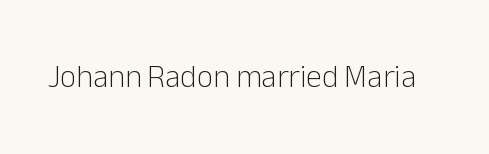
{"serif": "no", "italic": "no", "bold": "no", "weight": "light", "width": "normal", "stroke_contrast": "low", "x_height": "medium", "monospaced": "no", "underline": "no", "letter_spacing": "normal", "letter_spacing_em": 0.0, "glyph_px": 32}
